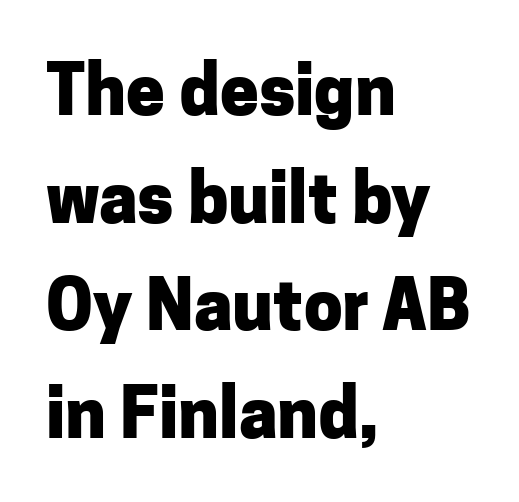
Q: Is the text bold? A: Yes.
Q: Is the text italic (slanted)? A: No, it is upright.
Q: Is the typeface a serif or a sans-serif typeface? A: Sans-serif.
Q: Is the text underlined? A: No.
Q: How is the paragraph aligned? A: Left-aligned.
Q: Is the spacing between letters normal or unusually wide? A: Normal.
Q: Is the spacing between lines tight, normal or loose? A: Normal.
Q: Width (condensed, normal, or wide)? A: Normal.
Q: Stroke contrast? A: Low.
Q: x-height? A: Medium.
Q: Monospaced? A: No.
